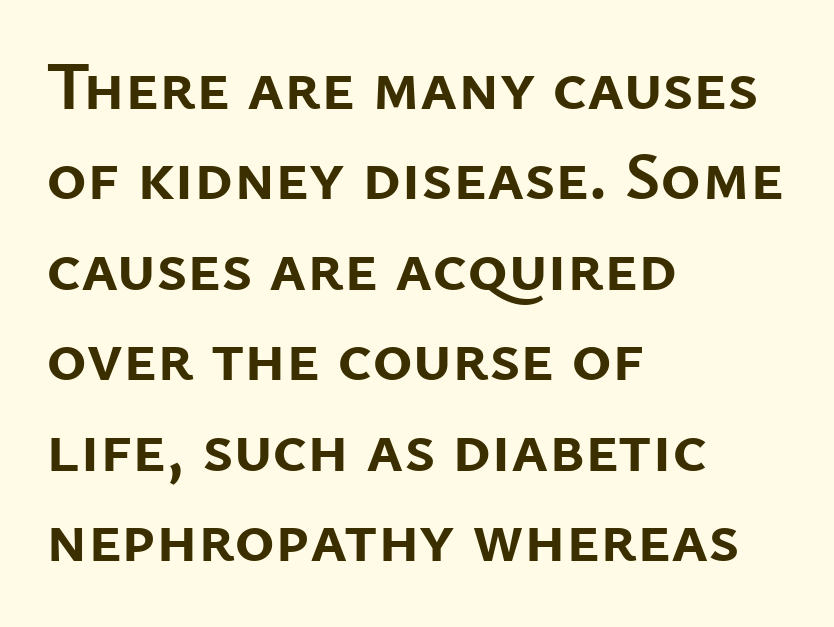
The image shows 69 px semibold sans-serif type, upright; set left-aligned, normal line spacing (1.31x), normal letter spacing, not underlined; low stroke contrast and a medium x-height.
